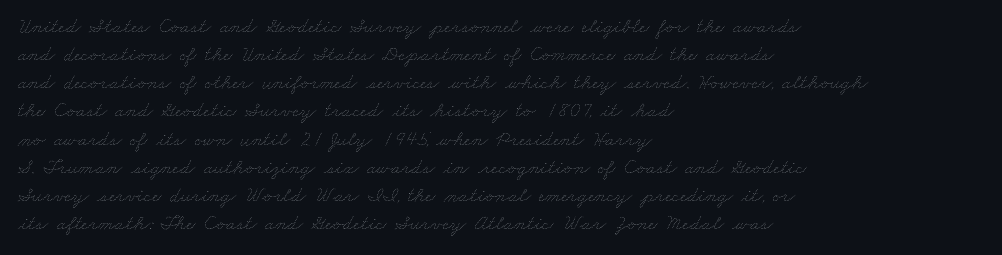
Default kerning and tracking; the words read as compact shapes. A normal amount of white space separates one row of letters from the next. Does the copy run flush right? No — it runs flush left. Plain, unruled lines of type.
